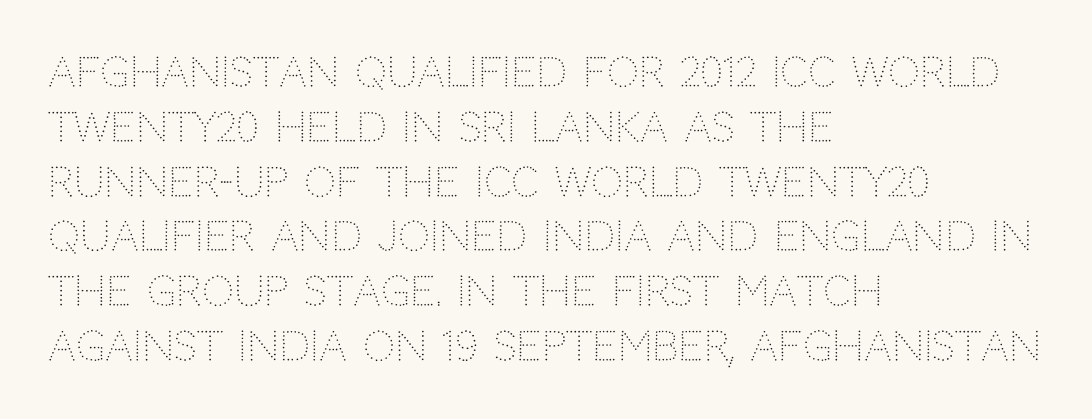
The image shows 40 px light sans-serif type, upright; set left-aligned, normal line spacing (1.37x), normal letter spacing, not underlined; low stroke contrast and a large x-height.
